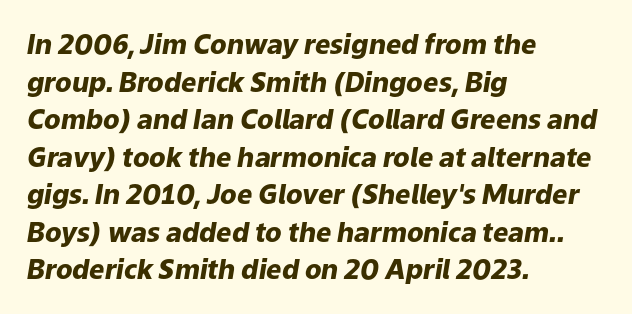
The image shows 27 px bold type, italic (leaning right); set left-aligned, normal line spacing (1.39x), normal letter spacing, not underlined.
